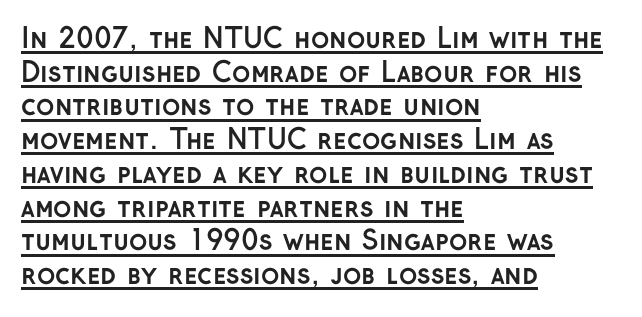
{"italic": "no", "bold": "yes", "underline": "yes", "align": "left", "line_spacing": "normal", "line_spacing_ratio": 1.25, "letter_spacing": "normal", "letter_spacing_em": 0.0, "glyph_px": 27}
